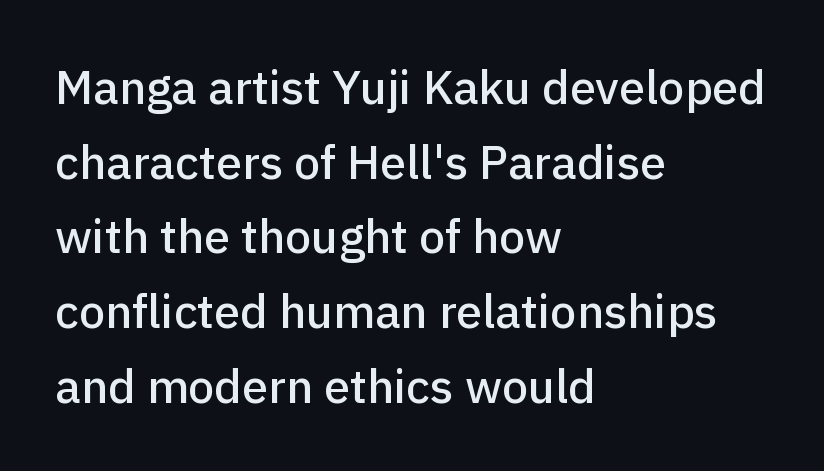
Q: Is the text italic (slanted)? A: No, it is upright.
Q: Is the typeface a serif or a sans-serif typeface? A: Sans-serif.
Q: Is the text underlined? A: No.
Q: How is the paragraph aligned? A: Left-aligned.
Q: Is the spacing between letters normal or unusually wide? A: Normal.
Q: Is the spacing between lines tight, normal or loose? A: Normal.
Q: Width (condensed, normal, or wide)? A: Normal.
Q: Stroke contrast? A: Low.
Q: x-height? A: Medium.
Q: Monospaced? A: No.
